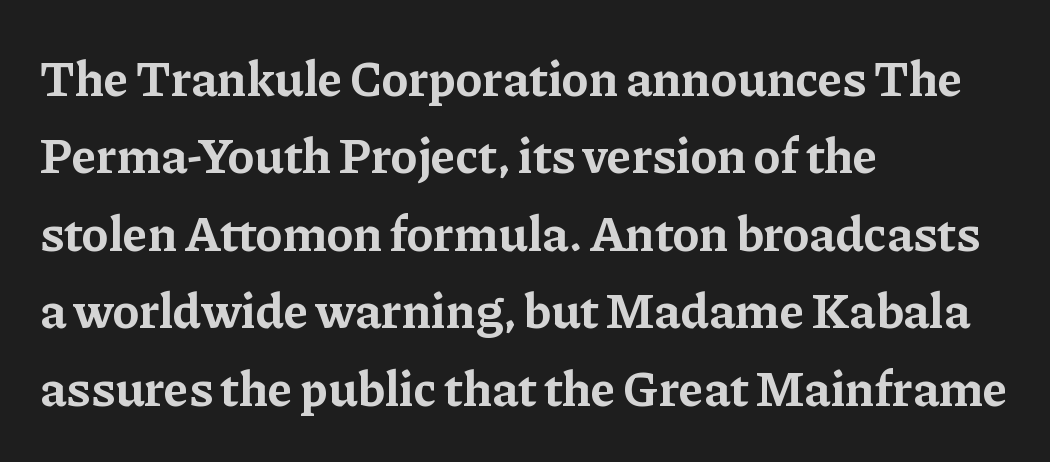
{"serif": "yes", "italic": "no", "bold": "yes", "weight": "bold", "width": "normal", "stroke_contrast": "low", "x_height": "medium", "monospaced": "no", "underline": "no", "align": "left", "line_spacing": "normal", "line_spacing_ratio": 1.55, "letter_spacing": "normal", "letter_spacing_em": 0.0, "glyph_px": 50}
